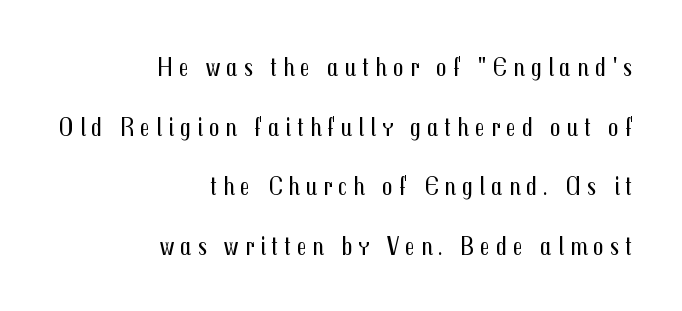
Typeset ragged left — the right edge is the straight one. Characters follow at a spacing far wider than the type designer built in. The area under the type is left untouched. Bold? No — there's no thickening of the strokes.
